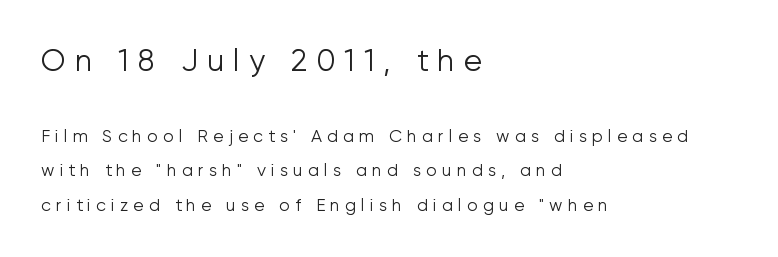
The weight tops out at a normal text grade. Vertically, the passage feels expansive, rows floating well apart. Tracking value appears strongly positive — letters spread wide. The rendering uses natural spacing where letterforms have individual widths.
